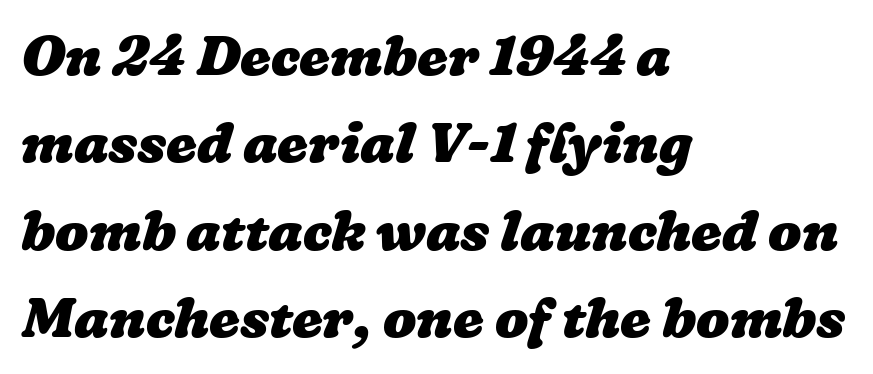
Heavy-handed strokes throughout: this text is bold. These lines keep a tight, regular rhythm from letter to letter. The passage is arranged the way most books set body copy — flush left. Underline: absent. Reading down the column, the eye jumps a familiar distance to each next line. Is this a fixed-width face? No — the glyphs have proportional, varying widths.
